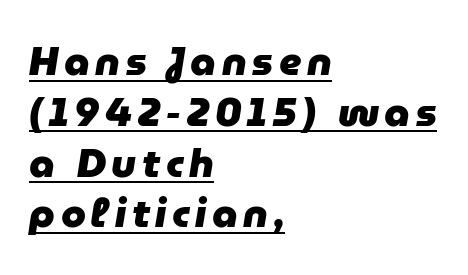
The image shows 40 px heavy type, italic (leaning right); set left-aligned, normal line spacing (1.27x), underlined; low stroke contrast and a medium x-height.
